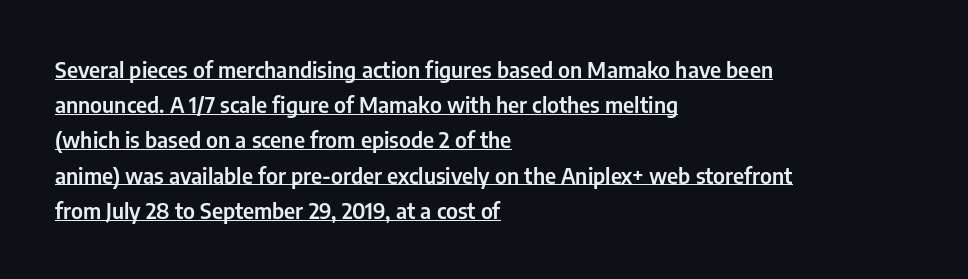
The image shows 22 px text type, upright; set left-aligned, normal line spacing (1.6x), normal letter spacing, underlined.
